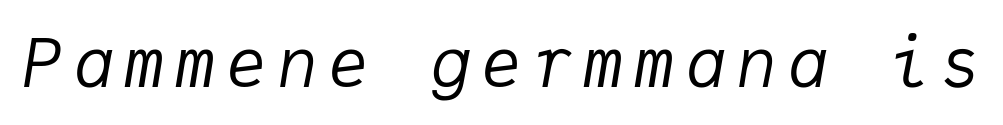
The image shows 68 px regular-weight type, italic (leaning right), monospaced; set not underlined; low stroke contrast and a medium x-height.
